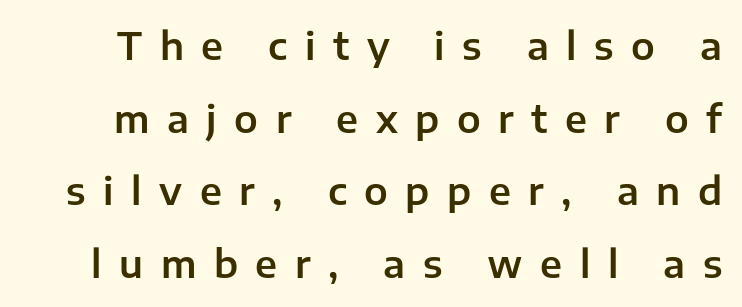
A clean baseline with only descenders dipping below it. You could not count columns in this text — the font is proportionally spaced. The text was rendered using a sans face with plain stroke endings. Is there much room between lines? Yes — plenty of vertical air separates them.
